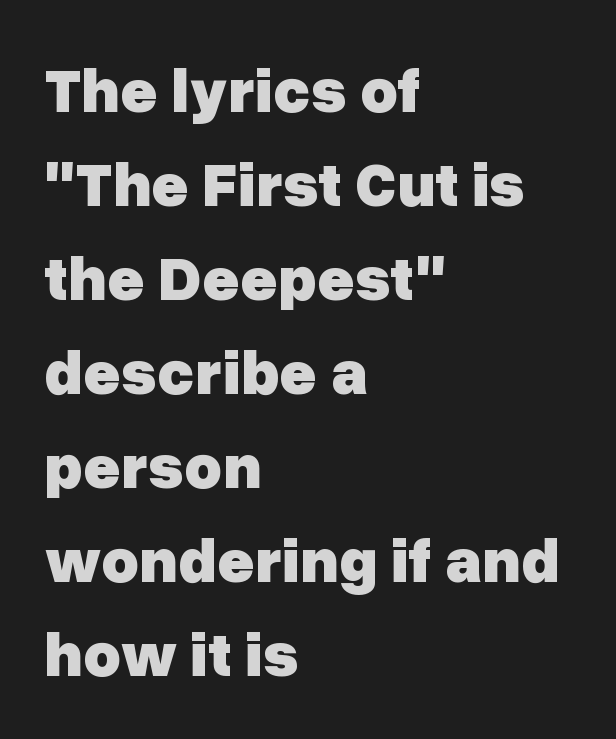
Rendered with straight, roman letterforms. Compared with an ordinary text face, these strokes are far heavier — a full bold. Quick note: interline space is typical. The baseline area is clear. The letters advance in unequal steps, a hallmark of proportional type. The passage shown has conventional tracking throughout.
